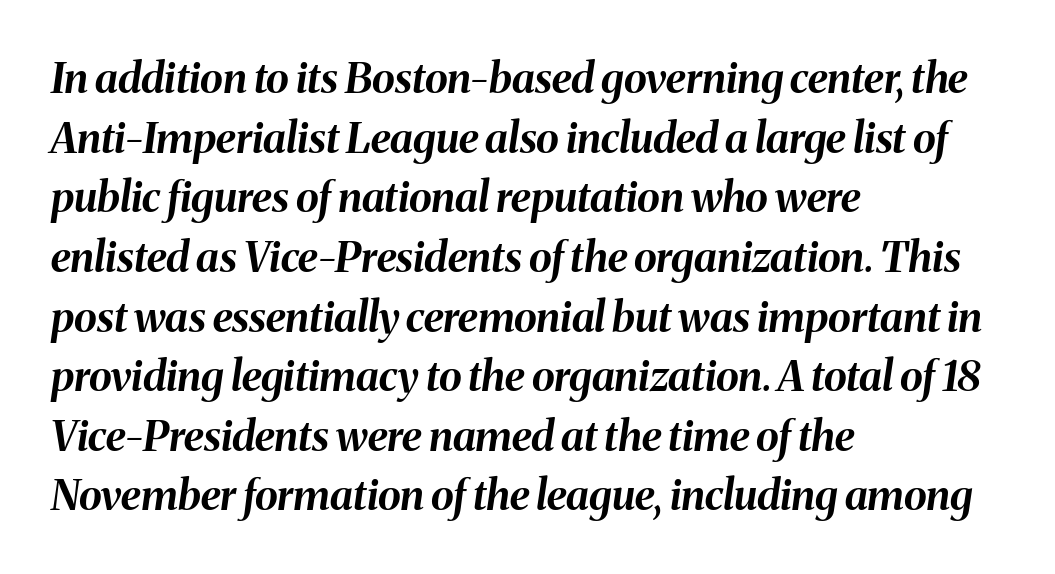
The image shows 42 px bold type, italic (leaning right); set left-aligned, normal line spacing (1.42x), normal letter spacing, not underlined; medium stroke contrast and a medium x-height.
